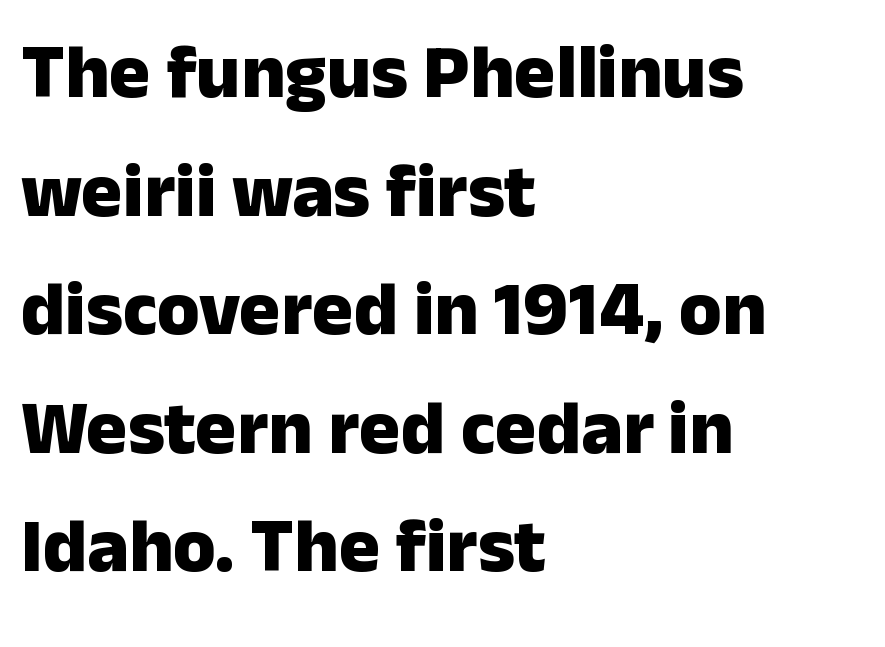
Compared with an ordinary text face, these strokes are far heavier — a full bold. Letters rest on an invisible, unmarked baseline. The letters sit at their default tracking, neither squeezed nor spread. The face used here is proportionally spaced, like ordinary book or web type. Posture: vertical. Does the leading feel generous? No, just average.
